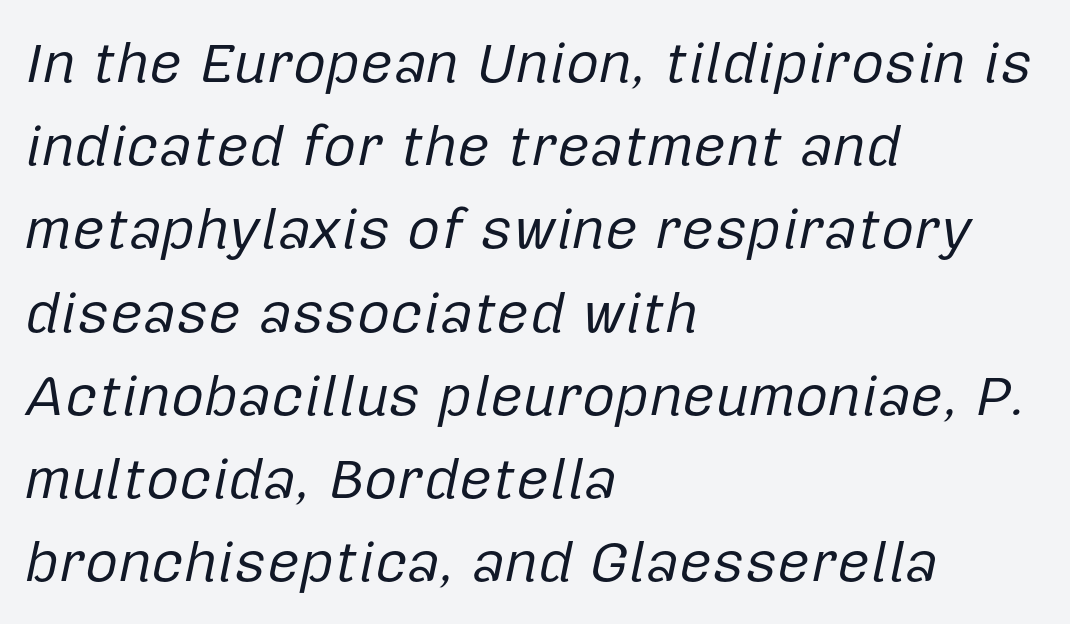
The image shows 57 px regular-weight type, italic (leaning right); set left-aligned, normal line spacing (1.46x), normal letter spacing, not underlined; low stroke contrast and a medium x-height.
